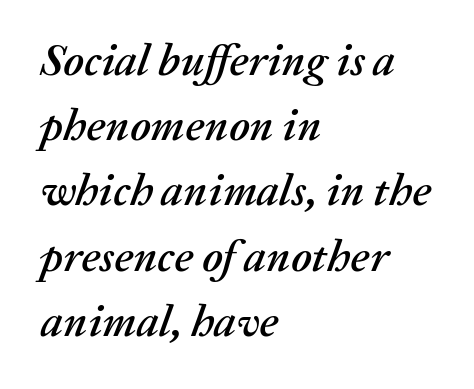
The image shows 45 px text type, italic (leaning right); set left-aligned, normal line spacing (1.45x), normal letter spacing, not underlined; medium stroke contrast and a medium x-height.
